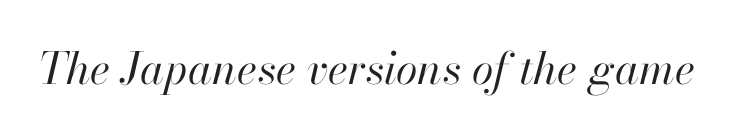
Q: Is the text bold? A: No.
Q: Is the text italic (slanted)? A: Yes, it leans right by about 13 degrees.
Q: Is the text underlined? A: No.
Q: Is the spacing between letters normal or unusually wide? A: Normal.
Q: Width (condensed, normal, or wide)? A: Normal.
Q: Stroke contrast? A: High.
Q: x-height? A: Small.
Q: Monospaced? A: No.
